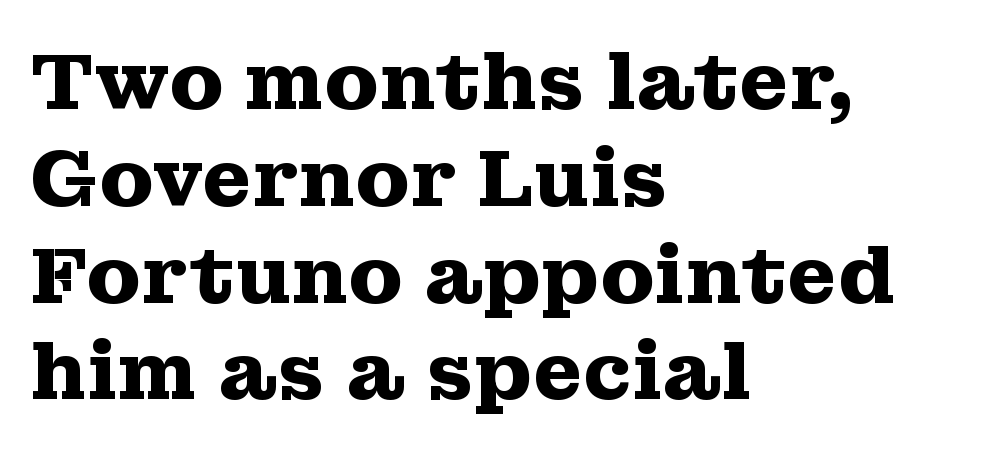
Standard letterfit; no display-style spreading of the glyphs. Nope, not italic — everything's standing straight. Each letter keeps its own natural width here, so spacing adapts to shape. The letters are bold, with thick, heavy strokes. Check the space under the baseline: it is left empty. The letters carry serifs — small finishing strokes at the ends of their stems.
